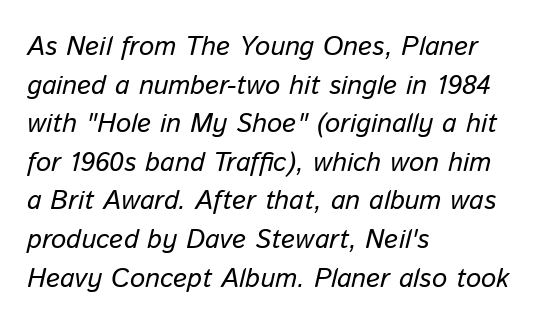
{"italic": "yes", "lean": "right", "slant_degrees": 13, "bold": "no", "underline": "no", "align": "left", "line_spacing": "normal", "line_spacing_ratio": 1.43, "letter_spacing": "normal", "letter_spacing_em": 0.0, "glyph_px": 27}
